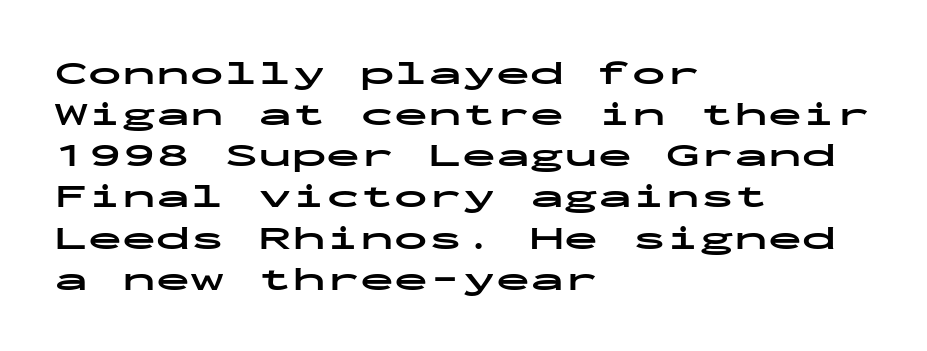
Q: Is the text bold? A: Yes.
Q: Is the text italic (slanted)? A: No, it is upright.
Q: Is the typeface a serif or a sans-serif typeface? A: Sans-serif.
Q: Is the text underlined? A: No.
Q: How is the paragraph aligned? A: Left-aligned.
Q: Is the spacing between letters normal or unusually wide? A: Normal.
Q: Width (condensed, normal, or wide)? A: Wide.
Q: Stroke contrast? A: Low.
Q: x-height? A: Medium.
Q: Monospaced? A: Yes.
